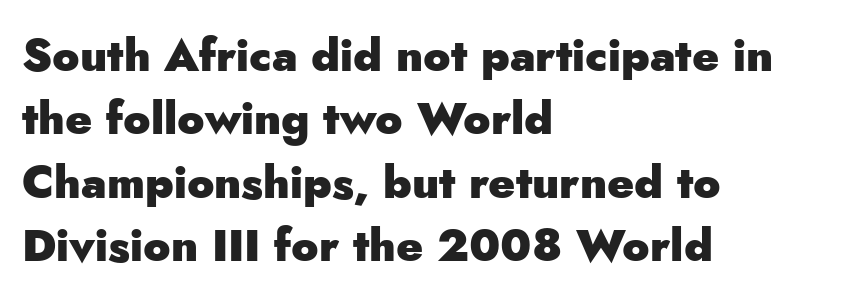
Q: Is the text bold? A: Yes.
Q: Is the text italic (slanted)? A: No, it is upright.
Q: Is the typeface a serif or a sans-serif typeface? A: Sans-serif.
Q: Is the text underlined? A: No.
Q: How is the paragraph aligned? A: Left-aligned.
Q: Is the spacing between letters normal or unusually wide? A: Normal.
Q: Is the spacing between lines tight, normal or loose? A: Normal.
Q: Width (condensed, normal, or wide)? A: Normal.
Q: Stroke contrast? A: Low.
Q: x-height? A: Small.
Q: Monospaced? A: No.
